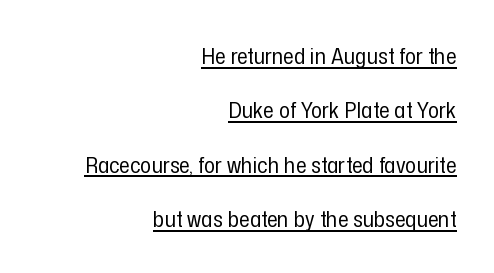
{"italic": "no", "bold": "no", "underline": "yes", "align": "right", "line_spacing": "loose", "line_spacing_ratio": 2.36, "letter_spacing": "normal", "letter_spacing_em": 0.0, "glyph_px": 23}
